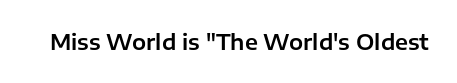
Every character sits straight up, as roman type does. The string is rendered with underlining switched off. Students, note that the glyphs here touch the page at normal intervals.
